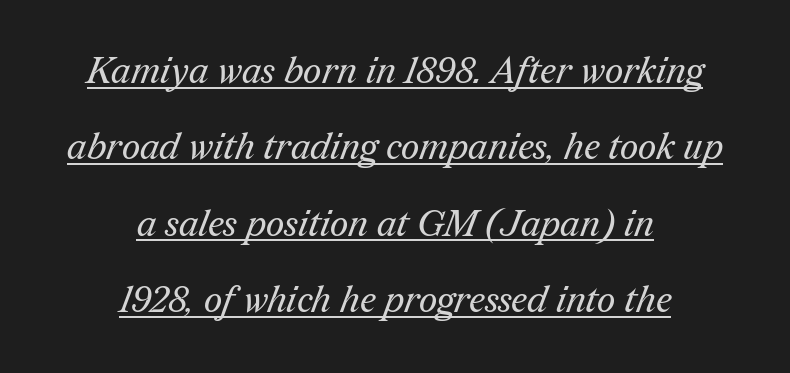
{"serif": "yes", "bold": "no", "weight": "regular", "width": "normal", "stroke_contrast": "medium", "x_height": "medium", "monospaced": "no", "underline": "yes", "align": "center", "line_spacing": "loose", "line_spacing_ratio": 2.12, "letter_spacing": "normal", "letter_spacing_em": 0.0, "glyph_px": 36}
